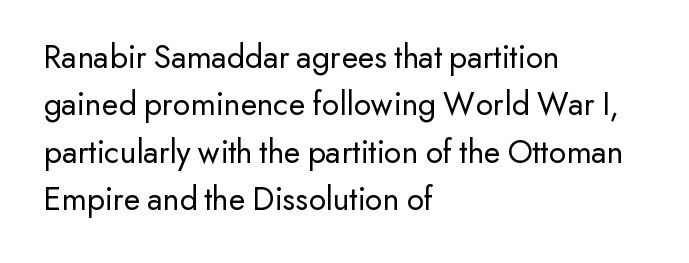
Q: Is the text bold? A: No.
Q: Is the text italic (slanted)? A: No, it is upright.
Q: Is the typeface a serif or a sans-serif typeface? A: Sans-serif.
Q: Is the text underlined? A: No.
Q: How is the paragraph aligned? A: Left-aligned.
Q: Is the spacing between letters normal or unusually wide? A: Normal.
Q: Is the spacing between lines tight, normal or loose? A: Normal.
Q: Width (condensed, normal, or wide)? A: Normal.
Q: Stroke contrast? A: Low.
Q: x-height? A: Small.
Q: Monospaced? A: No.
